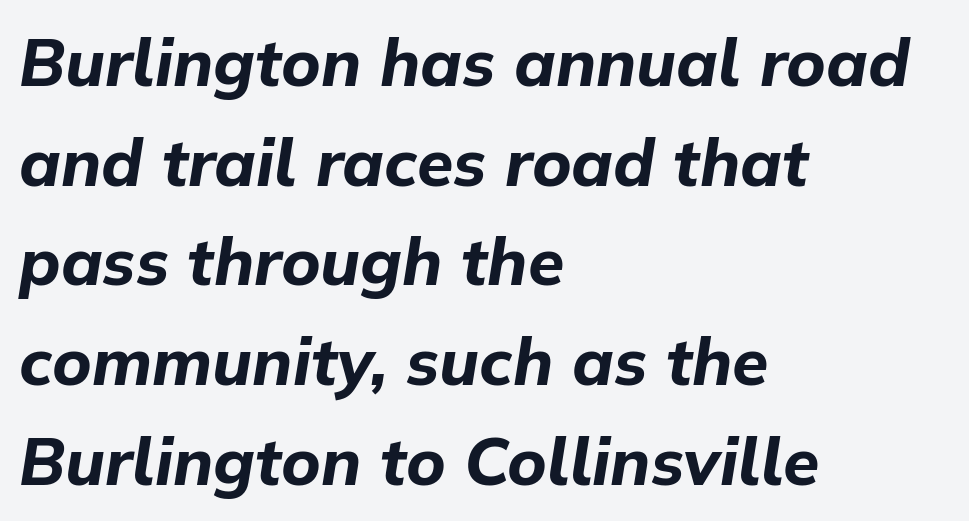
Alignment: flush left. Quick note: underline off. Summary of weight: heavy, a full bold. The rows are spaced the way most documents space them. Quick note: italic.
